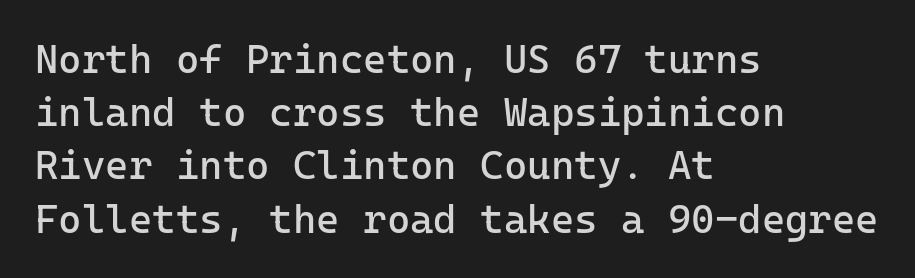
The image shows 40 px regular-weight sans-serif type, upright; set left-aligned, normal line spacing (1.33x), normal letter spacing, not underlined; low stroke contrast and a medium x-height.
